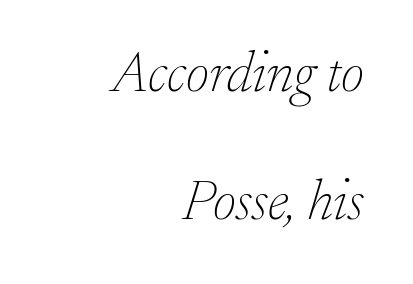
{"serif": "yes", "italic": "yes", "lean": "right", "slant_degrees": 17, "bold": "no", "weight": "thin", "width": "normal", "stroke_contrast": "low", "x_height": "small", "monospaced": "no", "underline": "no", "align": "right", "line_spacing": "loose", "line_spacing_ratio": 2.24, "letter_spacing": "normal", "letter_spacing_em": 0.0, "glyph_px": 57}
